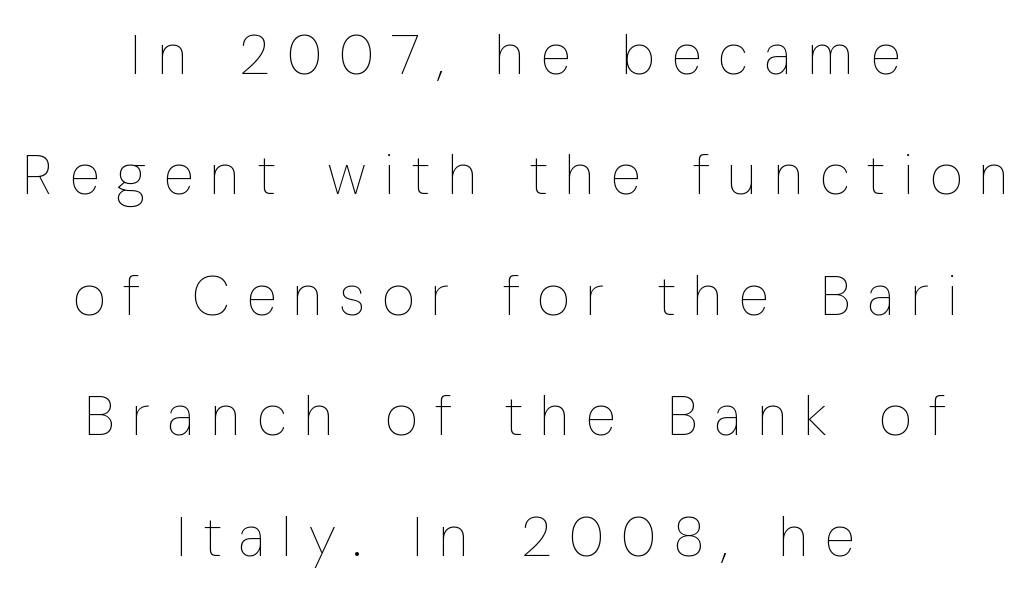
The image shows 56 px thin, condensed type, upright; set centered, loose line spacing (2.15x), unusually wide letter spacing (+0.31 em), not underlined; low stroke contrast and a medium x-height.
